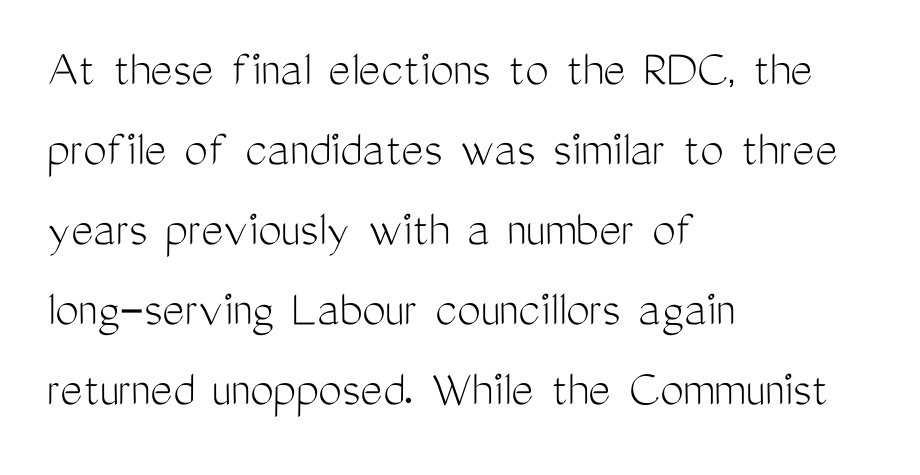
These lines keep a tight, regular rhythm from letter to letter. One glance says typical: line gaps are just what's usual. Italic? Not at all — the glyphs are vertical. No word sits above an underline. This rendering uses left alignment, leaving the right contour irregular.
